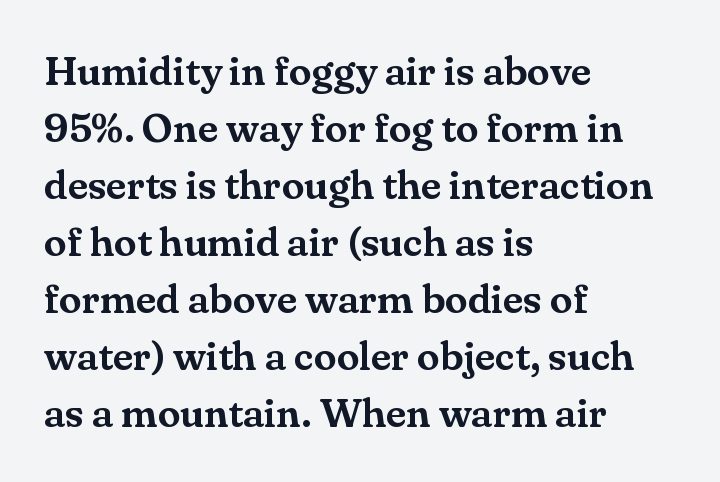
The face used here is rendered with its standard letterfit. The leading is moderate, giving the passage an even texture. These lines are composed in type with serifs. Each line starts at the same left margin while the right side varies.
